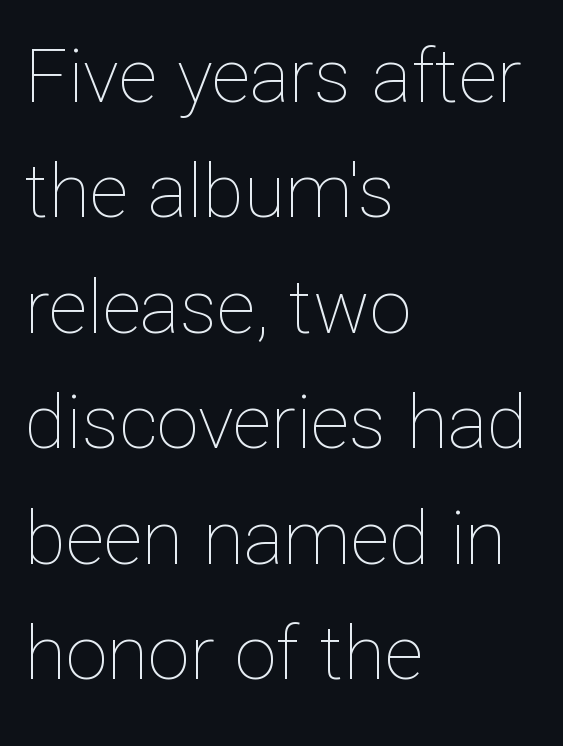
{"italic": "no", "bold": "no", "weight": "thin", "width": "normal", "stroke_contrast": "low", "x_height": "medium", "monospaced": "no", "underline": "no", "align": "left", "line_spacing": "normal", "line_spacing_ratio": 1.54, "letter_spacing": "normal", "letter_spacing_em": 0.0, "glyph_px": 75}
